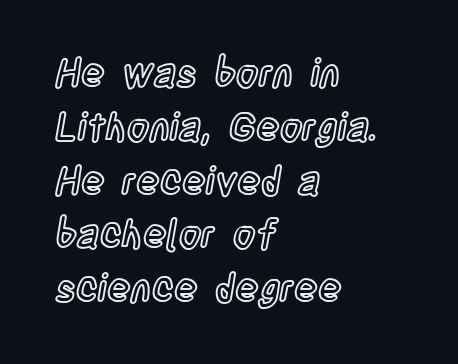
The image shows 39 px condensed type; set left-aligned, normal line spacing (1.38x), normal letter spacing, not underlined; a large x-height.
